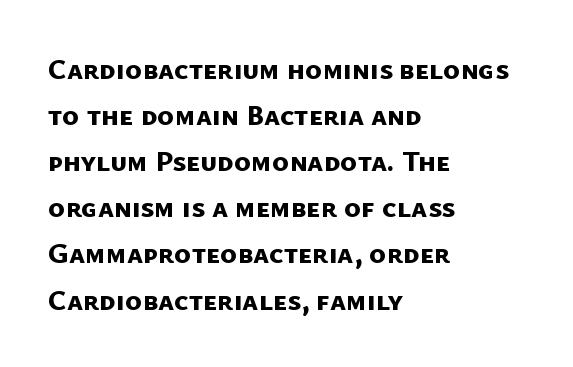
Honestly, the letter spacing is just normal — you wouldn't notice it. Nope, no serifs anywhere on these letters. Looks like regular typesetting: each glyph gets only the width it needs. These lines stack with their left ends in a neat column. Does the leading feel generous? No, just average. The passage shown is emphatically bold.
